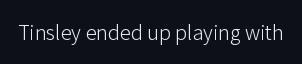
The space directly below the letters is spotless. Quick note: not italic, upright. The line texture is even and compact thanks to regular tracking. These glyphs show unthickened strokes, regular width or finer.
